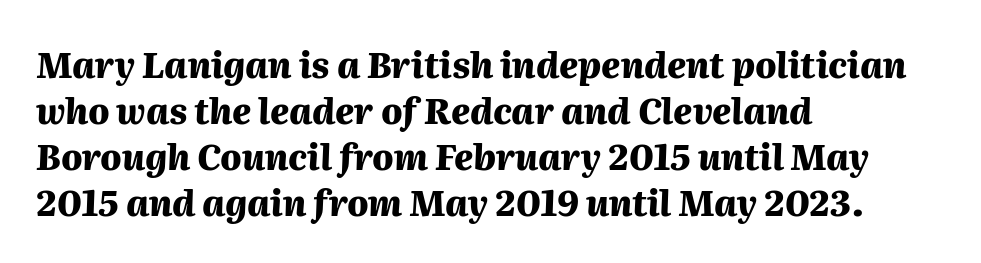
The image shows 35 px heavy type, italic (leaning right); set left-aligned, normal line spacing (1.31x), normal letter spacing, not underlined; medium stroke contrast and a medium x-height.
